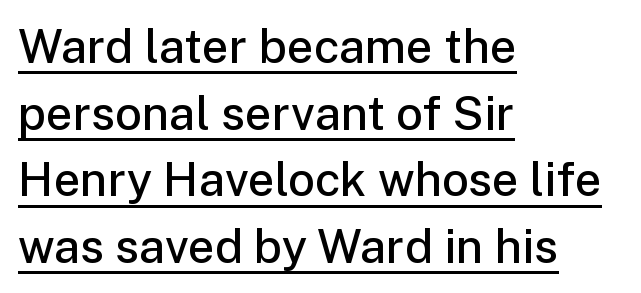
{"serif": "no", "italic": "no", "bold": "semi", "weight": "semibold", "width": "normal", "stroke_contrast": "low", "x_height": "medium", "monospaced": "no", "underline": "yes", "align": "left", "line_spacing": "normal", "line_spacing_ratio": 1.42, "letter_spacing": "normal", "letter_spacing_em": 0.0, "glyph_px": 47}
